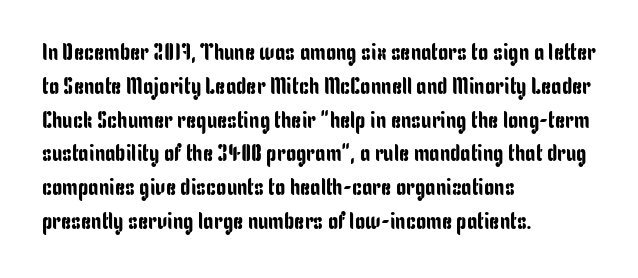
Left-aligned paragraph, ragged on the right. Compared with typical body copy, the letter spacing here is the same. A roman cut, with each character standing at attention. Baseline-to-baseline distance is the conventional proportion of letter height. The string is rendered with underlining switched off.
